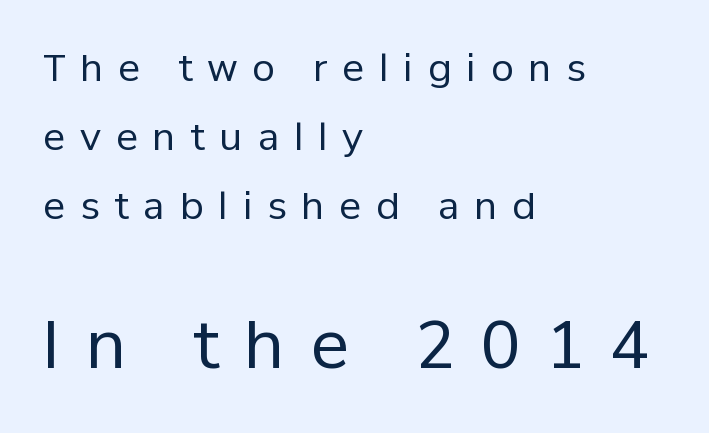
{"serif": "no", "italic": "no", "bold": "no", "weight": "regular", "width": "normal", "stroke_contrast": "low", "x_height": "medium", "monospaced": "no", "underline": "no", "align": "left", "line_spacing_ratio": 1.86, "letter_spacing": "wide", "letter_spacing_em": 0.4, "larger_block": "second", "size_ratio": 1.76, "glyph_px": 65}
